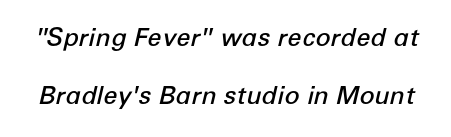
Q: Is the text bold? A: Semi-bold.
Q: Is the text italic (slanted)? A: Yes, it leans right by about 12 degrees.
Q: Is the text underlined? A: No.
Q: Is the spacing between letters normal or unusually wide? A: Normal.
Q: Is the spacing between lines tight, normal or loose? A: Loose.
